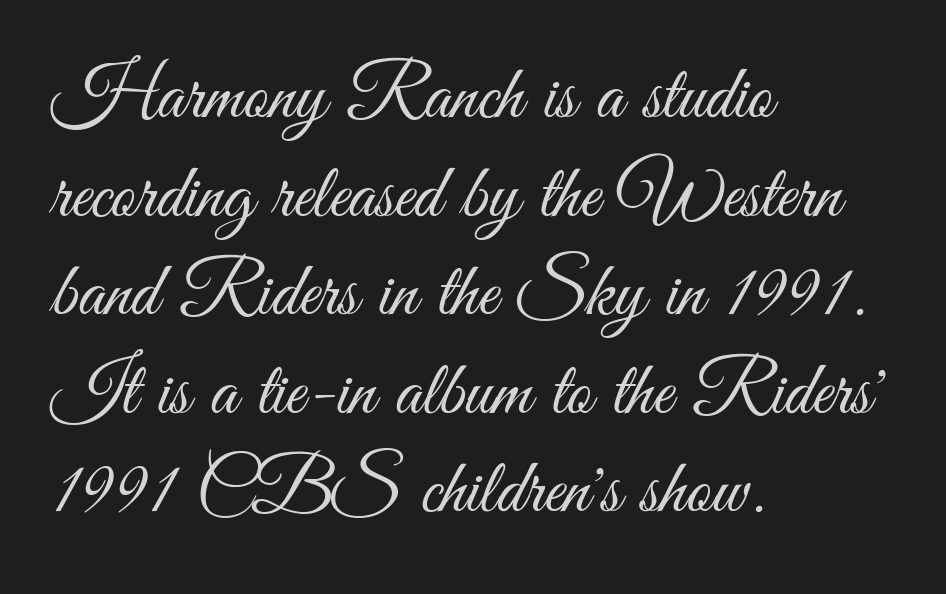
The face looks like a standard text weight, possibly lighter. Typeset ragged right — the left edge is the straight one. Here the designer chose a conventional face with non-uniform glyph widths. The type family on display is of the sans-serif kind. Honestly, there is no underline to notice here at all.
